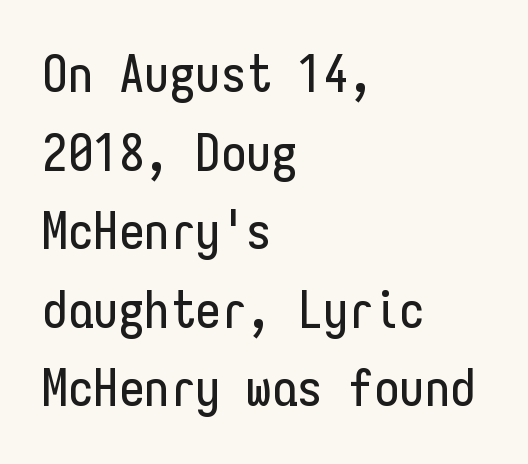
The image shows 51 px condensed sans-serif type, upright, monospaced; set left-aligned, normal line spacing (1.54x), normal letter spacing, not underlined; low stroke contrast and a medium x-height.
